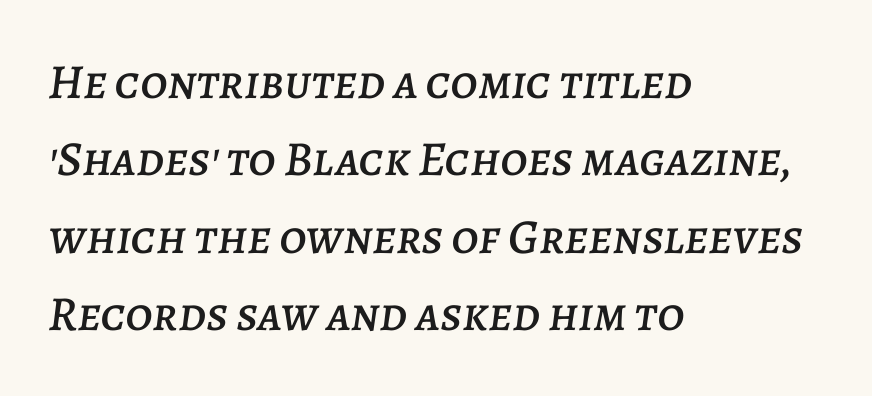
Between one letter and the next there's only the usual sliver of space. Varying glyph widths throughout — classic text-font behaviour. The block of text has a typical density, with ordinary space between rows. Descenders are the only things crossing below the line. Line beginnings align vertically; line endings do not. Quick note: italic.
